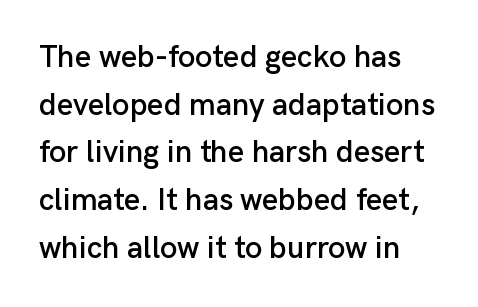
The image shows 31 px sans-serif type, upright; set normal line spacing (1.54x), normal letter spacing, not underlined; low stroke contrast and a medium x-height.
